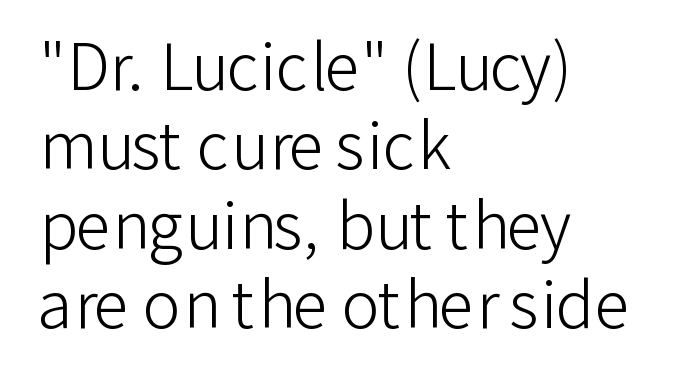
The string is rendered with underlining switched off. Is the type heavy? It reads as light-to-regular instead. You can tell it's not italic because the verticals are truly vertical. You can tell from the bare stems that sans-serif type was used. Honestly, the letter spacing is just normal — you wouldn't notice it. Caption: multi-line text, flush left, ragged right.
